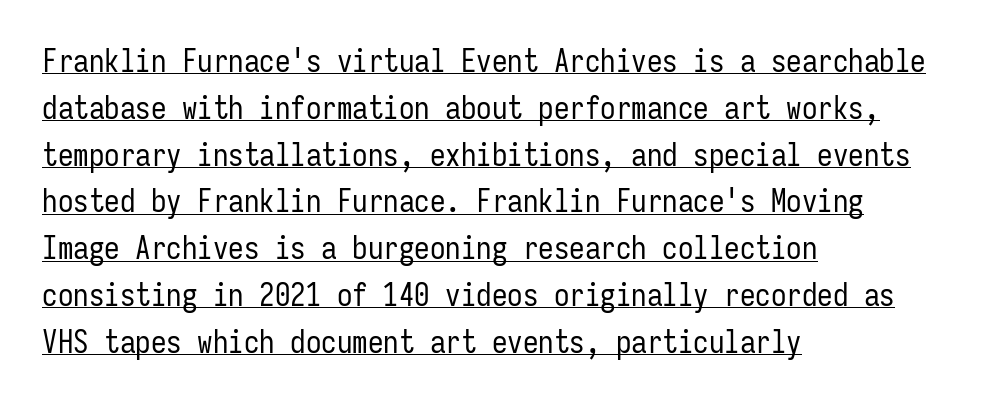
{"serif": "no", "italic": "no", "bold": "no", "weight": "regular", "width": "condensed", "stroke_contrast": "low", "x_height": "medium", "monospaced": "yes", "underline": "yes", "align": "left", "line_spacing": "normal", "line_spacing_ratio": 1.51, "letter_spacing": "normal", "letter_spacing_em": 0.0, "glyph_px": 31}
